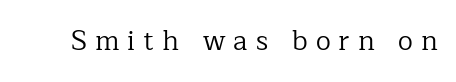
The image shows 27 px text type, upright; set unusually wide letter spacing (+0.3 em), not underlined.
